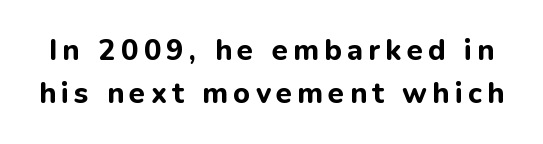
{"serif": "no", "italic": "no", "bold": "yes", "weight": "bold", "width": "normal", "stroke_contrast": "low", "x_height": "medium", "monospaced": "no", "underline": "no", "line_spacing": "normal", "line_spacing_ratio": 1.48, "glyph_px": 29}
